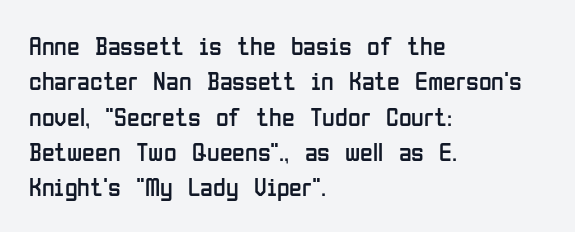
{"italic": "no", "bold": "no", "underline": "no", "align": "left", "line_spacing": "normal", "line_spacing_ratio": 1.36, "letter_spacing": "normal", "letter_spacing_em": 0.0, "glyph_px": 26}
